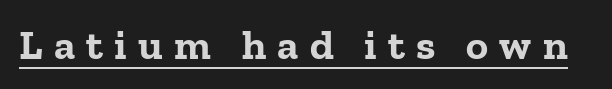
Plenty of ink on the page — the face is bold. What kind of face is this? One with serifs. The horizontal fit of the characters is loose and conspicuously gappy. Tall strokes in this sample are plumb rather than angled. The face used here appears with an underline applied. Think of a printed novel: that variable character pitch is what you see here.
